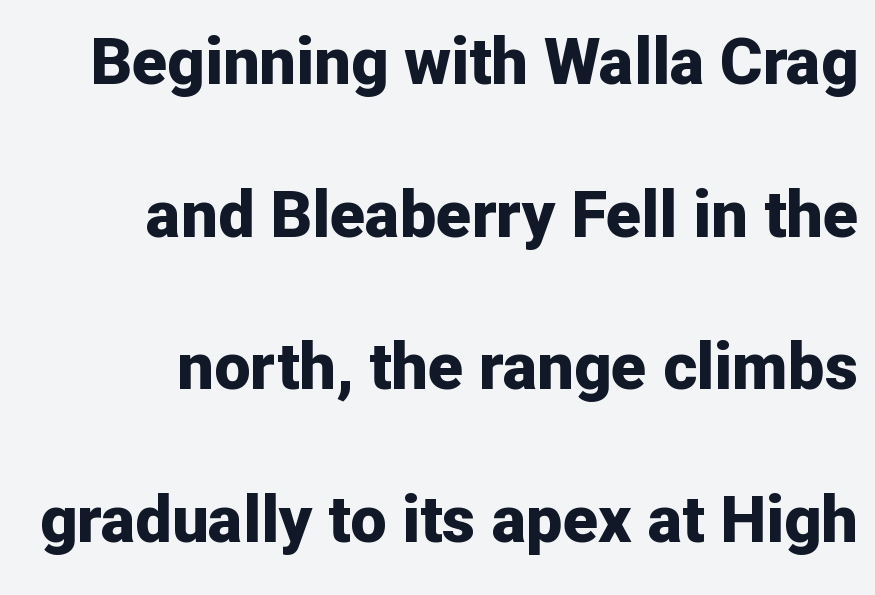
The characters display no serif detailing; their extremities are plain. The space beneath each line is pristine and unruled. Typesetter's note: full bold, strokes at maximum text heaviness. Tracking here is standard; glyphs follow each other at the usual distance. You could not count columns in this text — the font is proportionally spaced. Alignment: flush right.
